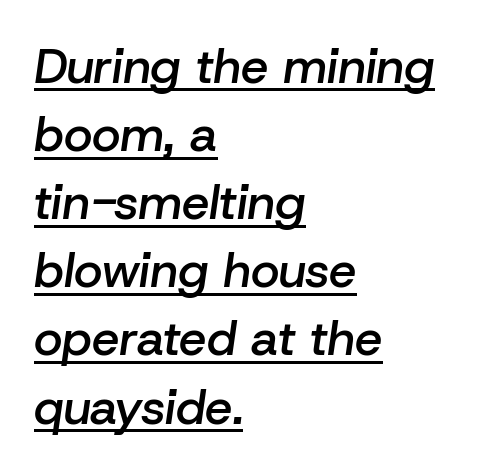
The image shows 49 px semibold type, italic (leaning right); set left-aligned, normal line spacing (1.39x), normal letter spacing, underlined; low stroke contrast and a medium x-height.
